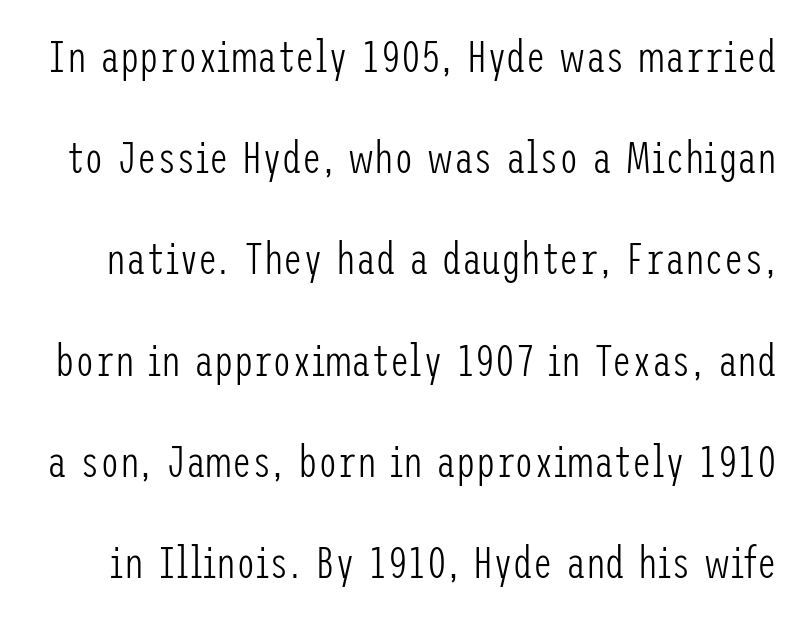
Reading down the column, the eye jumps a long way to each next line. Is the type heavy? It reads as light-to-regular instead. Type without underlining. This is roman type, the default non-slanted kind. The font family rendered here belongs to the sans-serif group. The passage shown has conventional tracking throughout.
